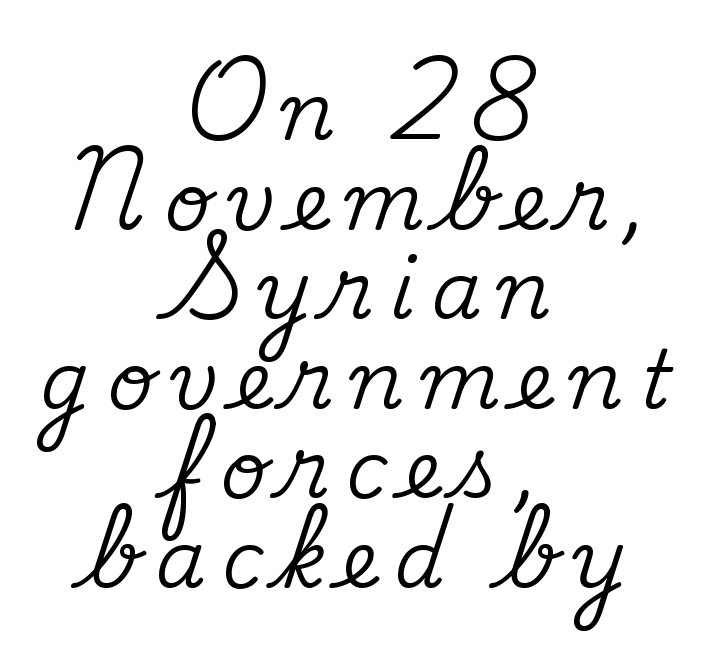
Layout note: lines centered. Here the glyphs are tracked loosely, breaking word shapes into spaced letters. The letters advance in unequal steps, a hallmark of proportional type. The foot of each line stays bare and open.
